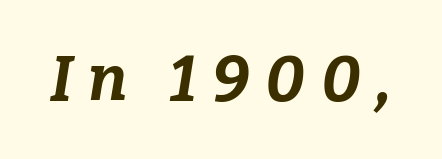
The space directly below the letters is spotless. Slant detected: the letters are inclined. Display-style spreading of the glyphs; the letterfit is very open. A typesetter would call this proportional, since set widths differ per character. On the weight axis this lands at bold, roughly 700.
